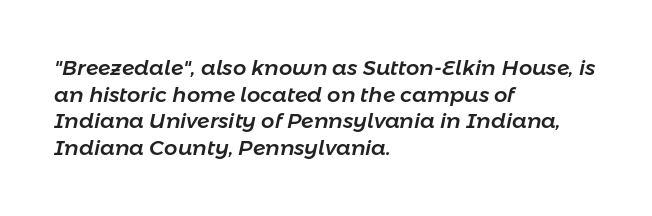
{"italic": "yes", "lean": "right", "slant_degrees": 11, "underline": "no", "align": "left", "line_spacing": "normal", "line_spacing_ratio": 1.27, "letter_spacing": "normal", "letter_spacing_em": 0.0, "glyph_px": 21}
